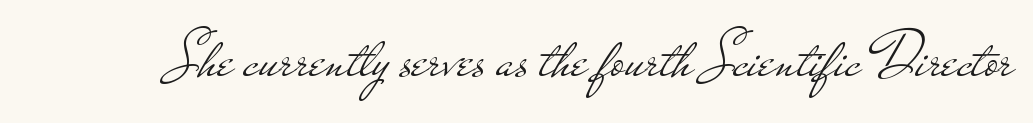
Q: Is the text bold? A: No.
Q: Is the text italic (slanted)? A: Yes.
Q: Is the typeface a serif or a sans-serif typeface? A: Sans-serif.
Q: Is the text underlined? A: No.
Q: Is the spacing between letters normal or unusually wide? A: Normal.
Q: Width (condensed, normal, or wide)? A: Wide.
Q: Stroke contrast? A: Low.
Q: x-height? A: Small.
Q: Monospaced? A: No.
